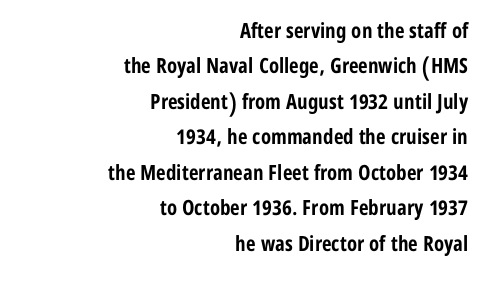
Descenders hang freely into open space. Weight check: bold — yes, fully. Ascenders rise straight up at ninety degrees. If you drew a ruler down the right edge, every line would touch it.
